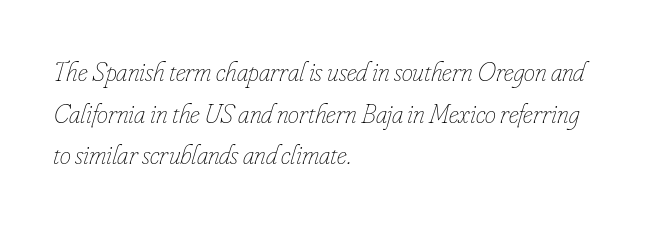
Q: Is the text bold? A: No.
Q: Is the text italic (slanted)? A: Yes, it leans right by about 16 degrees.
Q: Is the text underlined? A: No.
Q: How is the paragraph aligned? A: Left-aligned.
Q: Is the spacing between letters normal or unusually wide? A: Normal.
Q: Is the spacing between lines tight, normal or loose? A: Normal.
Q: Width (condensed, normal, or wide)? A: Condensed.
Q: Stroke contrast? A: Low.
Q: x-height? A: Small.
Q: Monospaced? A: No.
